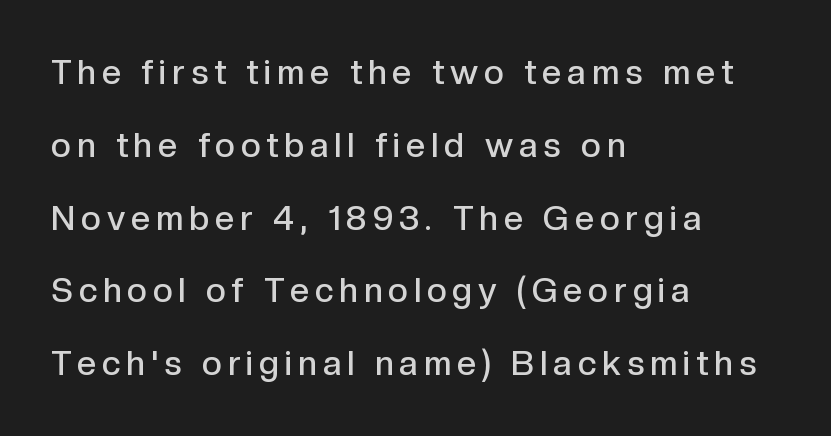
Q: Is the text bold? A: Semi-bold.
Q: Is the text italic (slanted)? A: No, it is upright.
Q: Is the typeface a serif or a sans-serif typeface? A: Sans-serif.
Q: Is the text underlined? A: No.
Q: How is the paragraph aligned? A: Left-aligned.
Q: Is the spacing between lines tight, normal or loose? A: Loose.
Q: Width (condensed, normal, or wide)? A: Normal.
Q: x-height? A: Medium.
Q: Monospaced? A: No.
